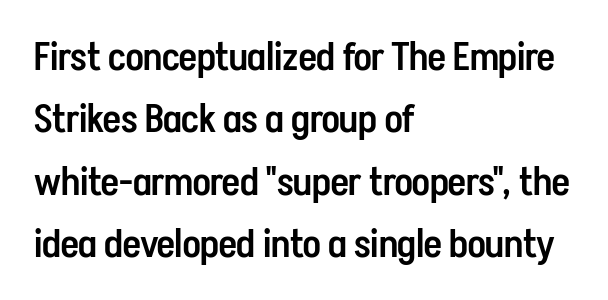
The image shows 39 px semibold, condensed sans-serif type, upright; set left-aligned, normal line spacing (1.6x), normal letter spacing, not underlined; low stroke contrast and a medium x-height.
